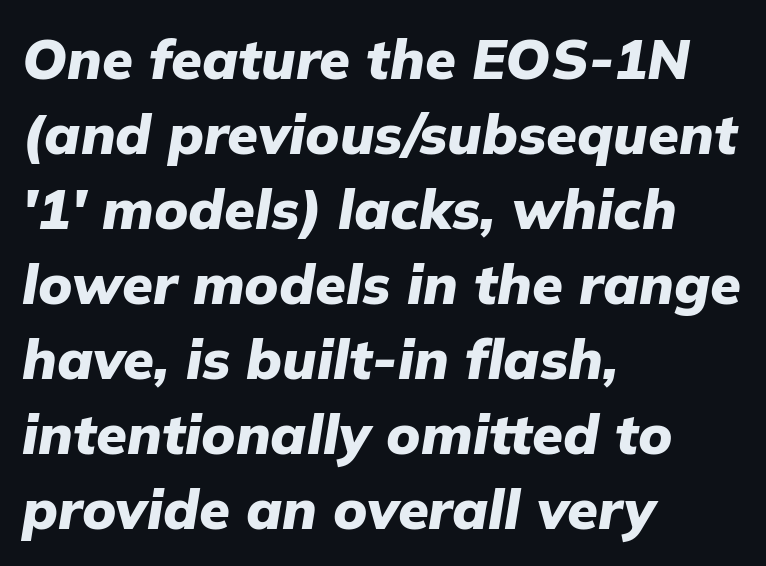
{"italic": "yes", "lean": "right", "slant_degrees": 9, "bold": "yes", "weight": "heavy", "width": "normal", "stroke_contrast": "low", "x_height": "medium", "monospaced": "no", "underline": "no", "align": "left", "line_spacing": "normal", "line_spacing_ratio": 1.34, "letter_spacing": "normal", "letter_spacing_em": 0.0, "glyph_px": 56}
